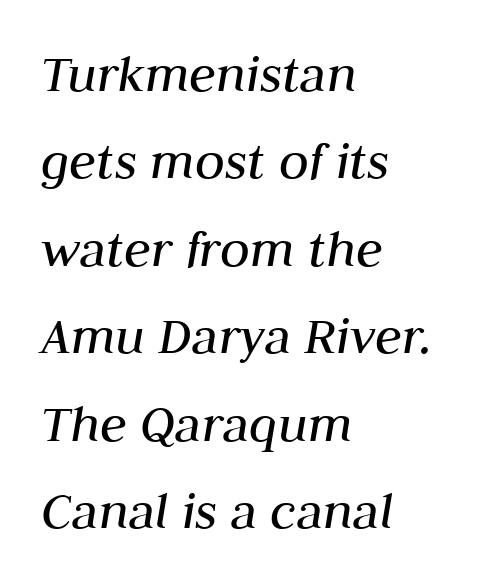
The image shows 55 px regular-weight type, italic (leaning right); set left-aligned, normal line spacing (1.59x), normal letter spacing, not underlined; medium stroke contrast and a medium x-height.
